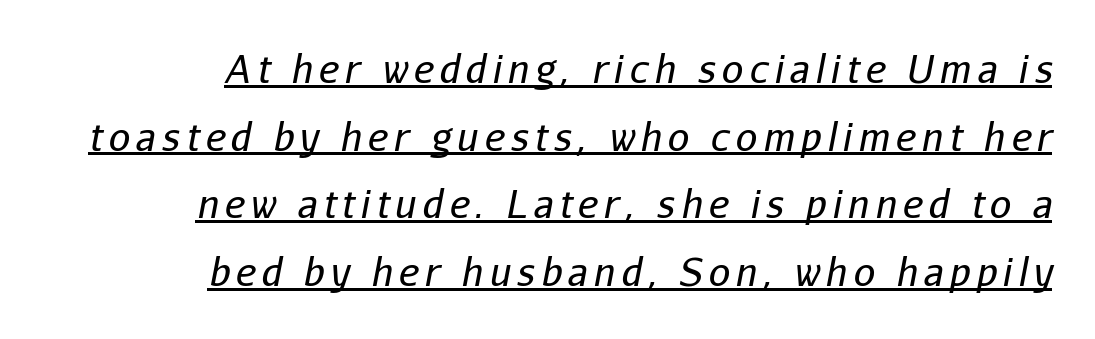
Q: Is the text bold? A: No.
Q: Is the text italic (slanted)? A: Yes, it leans right by about 11 degrees.
Q: Is the text underlined? A: Yes.
Q: How is the paragraph aligned? A: Right-aligned.
Q: Width (condensed, normal, or wide)? A: Normal.
Q: Stroke contrast? A: Low.
Q: x-height? A: Medium.
Q: Monospaced? A: No.
